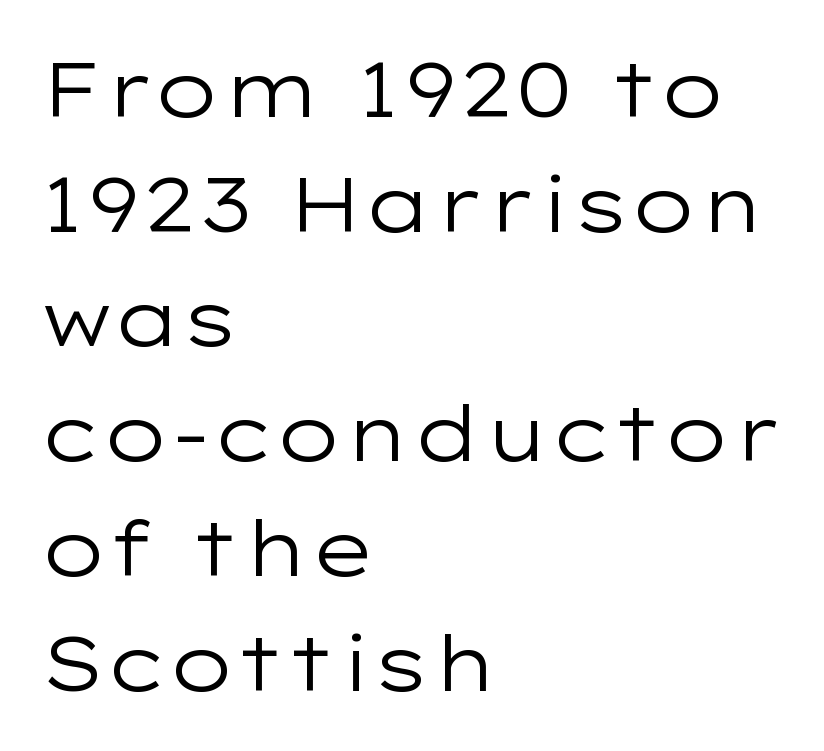
The gaps between neighbouring characters are ordinary and unremarkable. You can tell it's not italic because the verticals are truly vertical. The lines in this sample share a left origin and differ only in where they stop. The letters carry no serifs — their stems end cleanly without finishing strokes.
